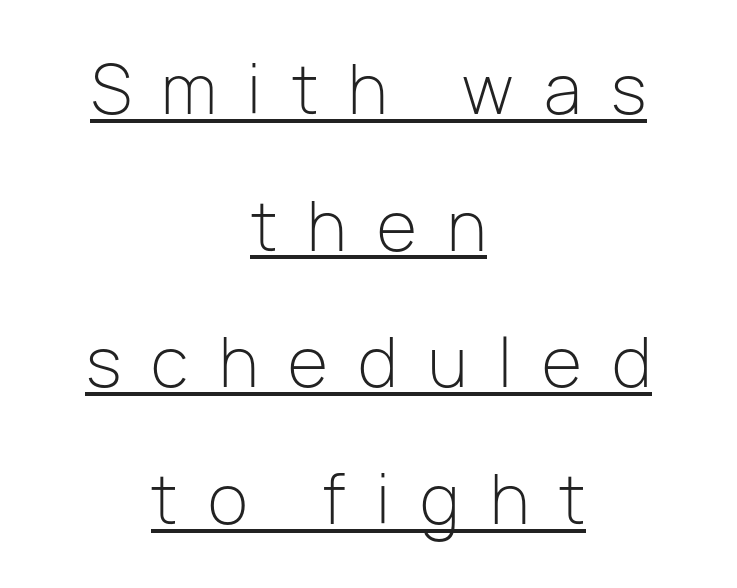
Rows of type keep a wide berth in the vertical direction. A typesetter would label this face a sans. A typesetter would call this proportional, since set widths differ per character. The face used here is rendered with a markedly widened letterfit. You can tell it's not italic because the verticals are truly vertical.
